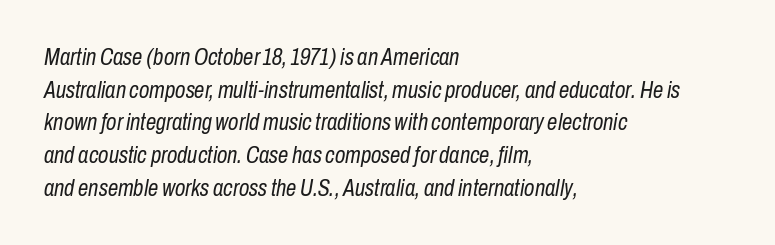
The image shows 23 px text type, italic (leaning right); set left-aligned, normal line spacing (1.42x), normal letter spacing, not underlined.
